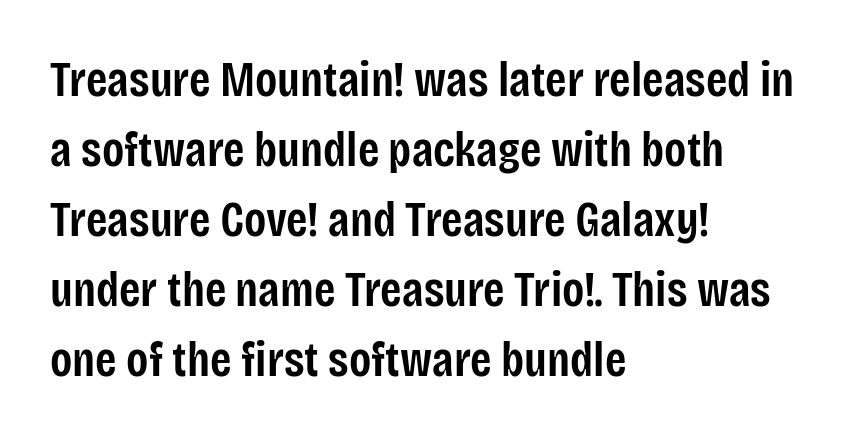
Q: Is the text bold? A: Semi-bold.
Q: Is the text italic (slanted)? A: No, it is upright.
Q: Is the typeface a serif or a sans-serif typeface? A: Sans-serif.
Q: Is the text underlined? A: No.
Q: How is the paragraph aligned? A: Left-aligned.
Q: Is the spacing between letters normal or unusually wide? A: Normal.
Q: Is the spacing between lines tight, normal or loose? A: Normal.
Q: Width (condensed, normal, or wide)? A: Condensed.
Q: Stroke contrast? A: Low.
Q: x-height? A: Large.
Q: Monospaced? A: No.
